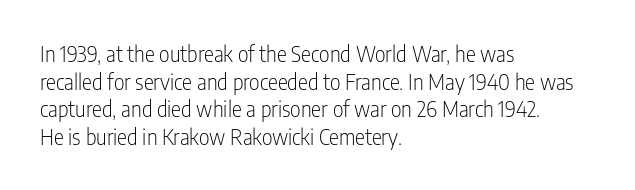
{"italic": "no", "bold": "no", "underline": "no", "align": "left", "line_spacing": "normal", "line_spacing_ratio": 1.31, "letter_spacing": "normal", "letter_spacing_em": 0.0, "glyph_px": 21}
